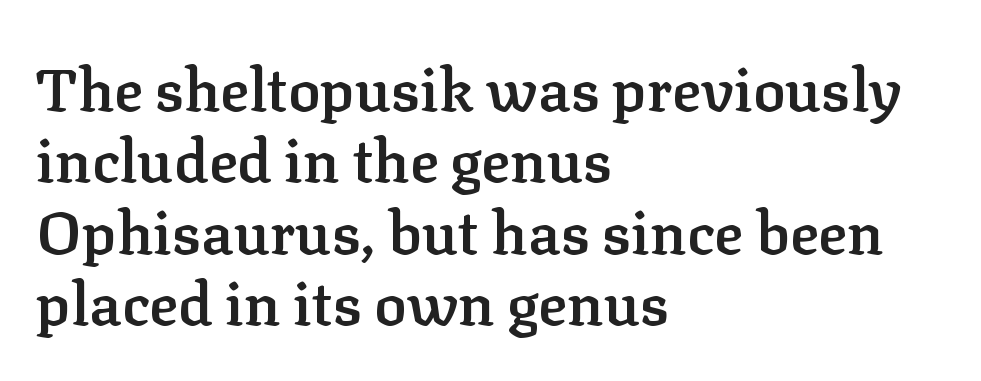
{"serif": "yes", "italic": "no", "bold": "semi", "weight": "semibold", "width": "normal", "stroke_contrast": "low", "x_height": "medium", "monospaced": "no", "underline": "no", "align": "left", "line_spacing_ratio": 1.19, "letter_spacing": "normal", "letter_spacing_em": 0.0, "glyph_px": 60}
